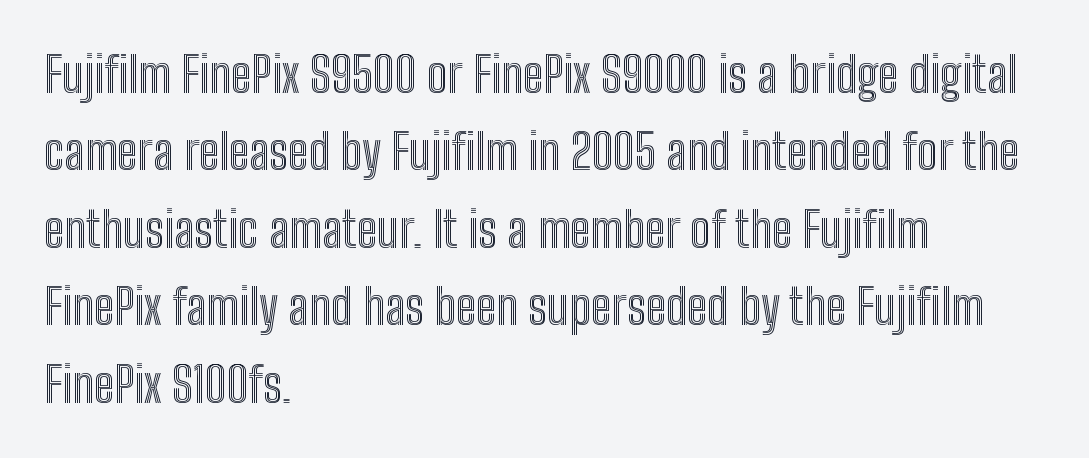
{"italic": "no", "width": "condensed", "x_height": "medium", "monospaced": "no", "underline": "no", "align": "left", "line_spacing": "normal", "line_spacing_ratio": 1.58, "letter_spacing": "normal", "letter_spacing_em": 0.0, "glyph_px": 49}
